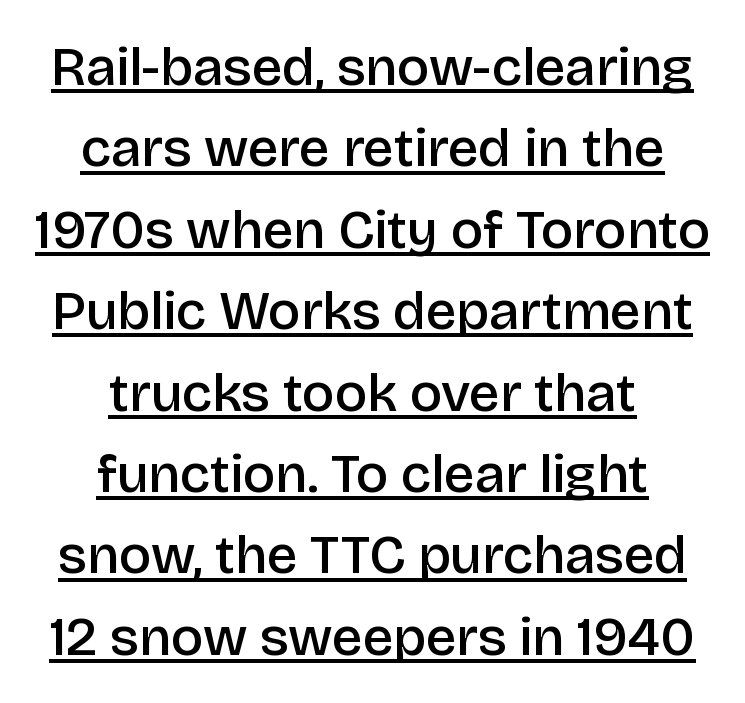
Nobody touched the tracking dial on this one. Italic? Not at all — the glyphs are vertical. Stroke terminals: plain, sans-serif. The face used here is proportionally spaced, like ordinary book or web type. The typesetter chose a symmetrical, centered arrangement here. The rendering uses a moderate line-height, typical for paragraphs.
